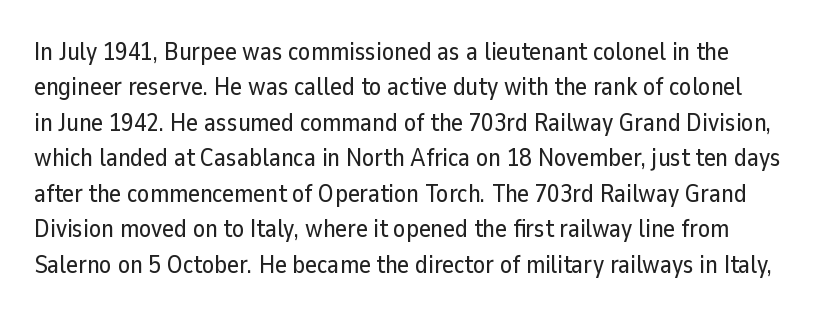
The passage shown has conventional tracking throughout. Rows of type keep a routine distance in the vertical direction. When letters stand straight like this, we call the style roman or upright. Type without underlining.
